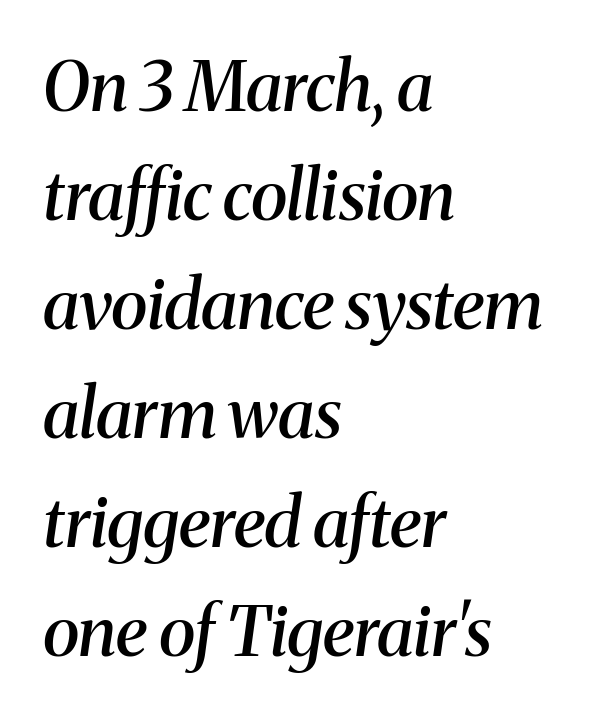
The image shows 69 px semibold serif type, italic (leaning right); set left-aligned, normal line spacing (1.58x), normal letter spacing, not underlined; medium stroke contrast and a medium x-height.
